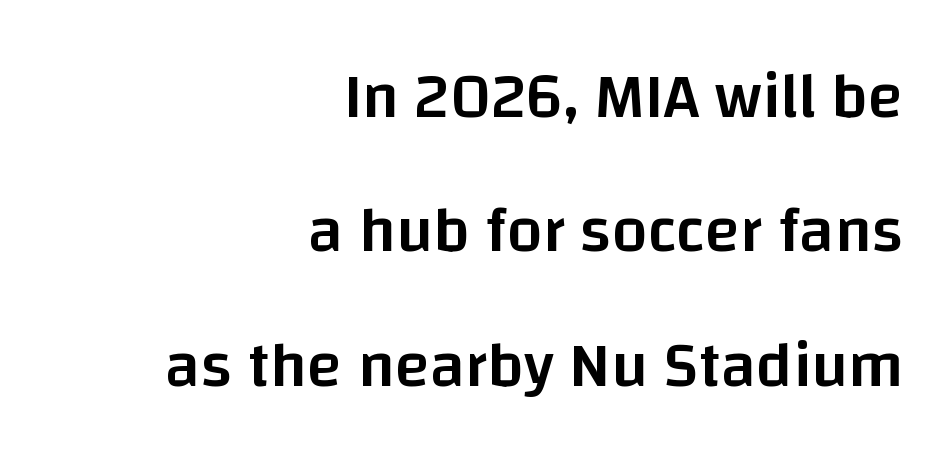
The image shows 64 px semibold sans-serif type, upright; set right-aligned, loose line spacing (2.1x), normal letter spacing, not underlined; low stroke contrast and a large x-height.
